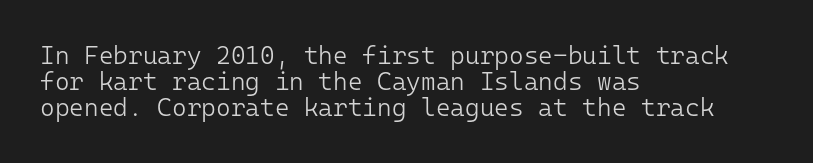
The image shows 25 px text type, upright; set left-aligned, tight line spacing (1.05x), normal letter spacing, not underlined.
